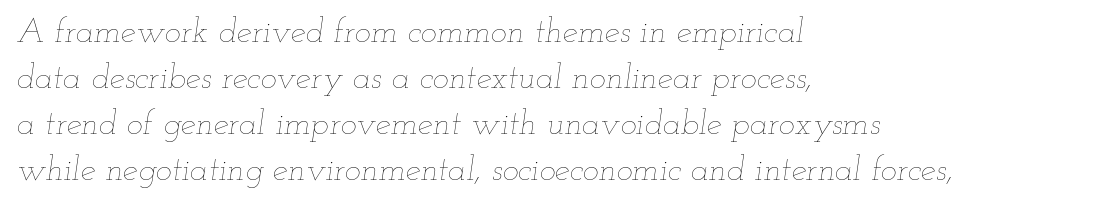
The image shows 34 px thin, wide type, italic (leaning right); set left-aligned, normal line spacing (1.35x), normal letter spacing, not underlined; low stroke contrast and a small x-height.
